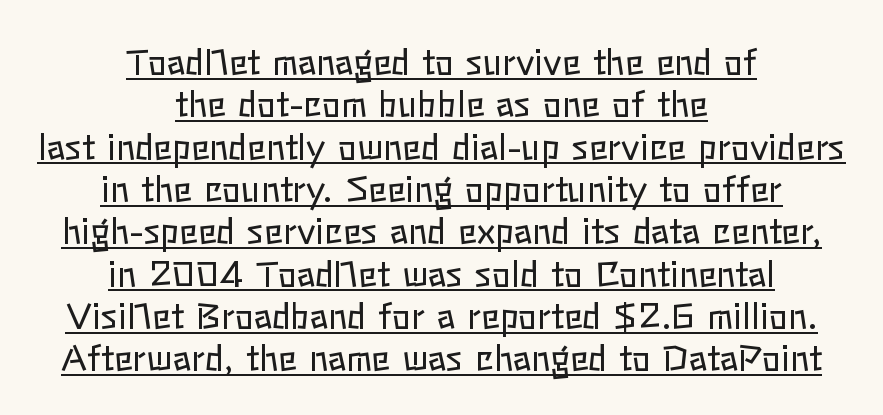
{"italic": "no", "bold": "no", "weight": "regular", "width": "normal", "stroke_contrast": "low", "x_height": "medium", "monospaced": "no", "underline": "yes", "align": "center", "line_spacing_ratio": 1.21, "letter_spacing": "normal", "letter_spacing_em": 0.0, "glyph_px": 35}
